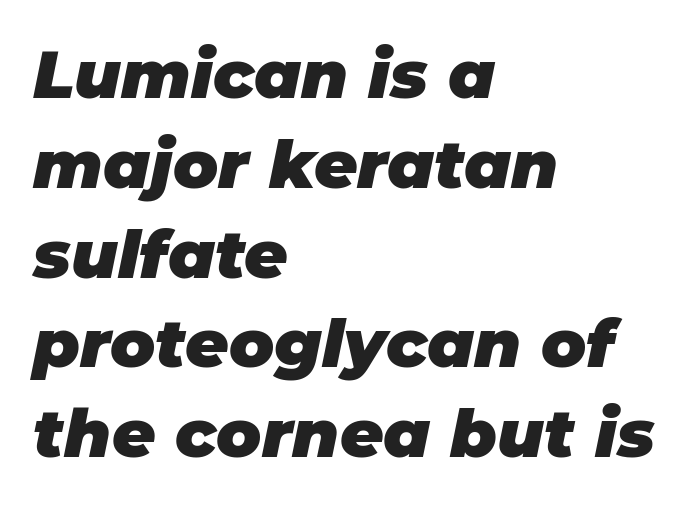
{"italic": "yes", "lean": "right", "slant_degrees": 11, "bold": "yes", "weight": "heavy", "width": "normal", "stroke_contrast": "low", "x_height": "large", "monospaced": "no", "underline": "no", "align": "left", "line_spacing": "normal", "line_spacing_ratio": 1.34, "letter_spacing": "normal", "letter_spacing_em": 0.0, "glyph_px": 67}
